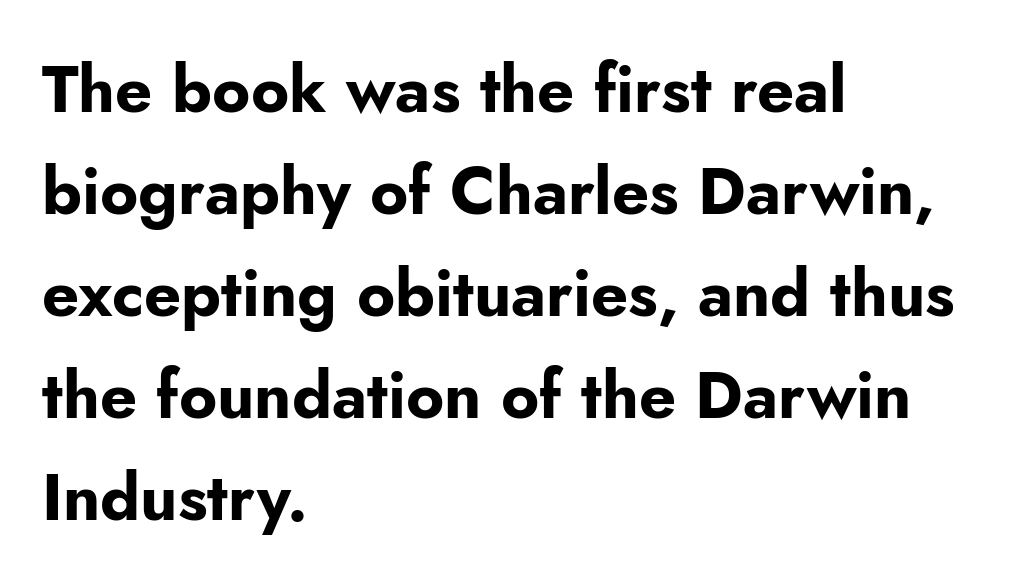
{"serif": "no", "italic": "no", "bold": "yes", "weight": "bold", "width": "normal", "stroke_contrast": "low", "x_height": "small", "monospaced": "no", "underline": "no", "align": "left", "line_spacing": "normal", "line_spacing_ratio": 1.57, "letter_spacing": "normal", "letter_spacing_em": 0.0, "glyph_px": 65}
